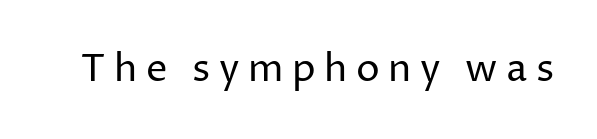
The image shows 38 px regular-weight sans-serif type, upright; set unusually wide letter spacing (+0.22 em), not underlined; low stroke contrast and a medium x-height.
